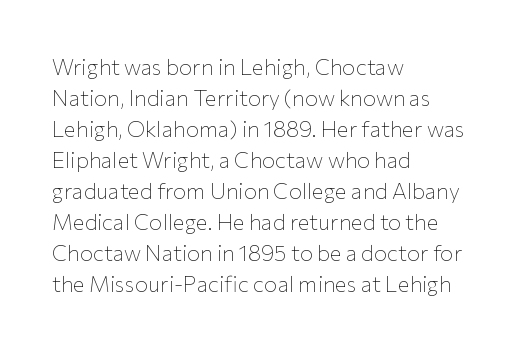
Q: Is the text bold? A: No.
Q: Is the text italic (slanted)? A: No, it is upright.
Q: Is the text underlined? A: No.
Q: How is the paragraph aligned? A: Left-aligned.
Q: Is the spacing between letters normal or unusually wide? A: Normal.
Q: Is the spacing between lines tight, normal or loose? A: Normal.
